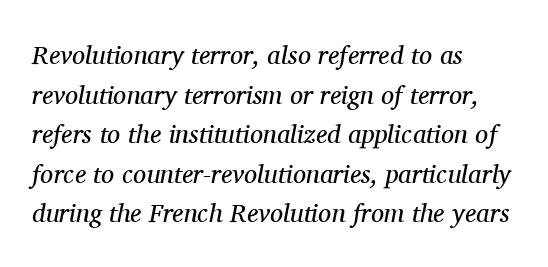
{"italic": "yes", "lean": "right", "slant_degrees": 11, "bold": "no", "underline": "no", "align": "left", "line_spacing": "normal", "line_spacing_ratio": 1.52, "letter_spacing": "normal", "letter_spacing_em": 0.0, "glyph_px": 26}
